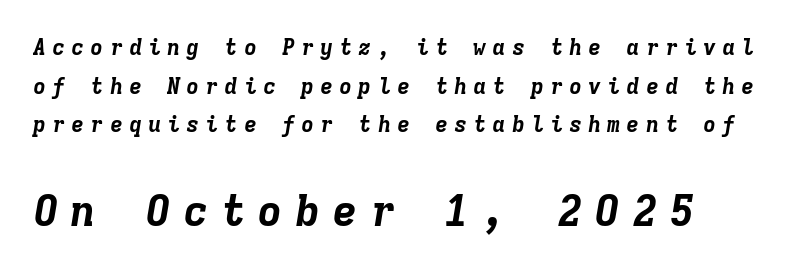
{"italic": "yes", "lean": "right", "slant_degrees": 9, "bold": "yes", "weight": "bold", "width": "normal", "stroke_contrast": "low", "x_height": "medium", "monospaced": "yes", "underline": "no", "line_spacing_ratio": 1.76, "letter_spacing": "wide", "letter_spacing_em": 0.27, "larger_block": "second", "size_ratio": 1.95, "glyph_px": 43}
